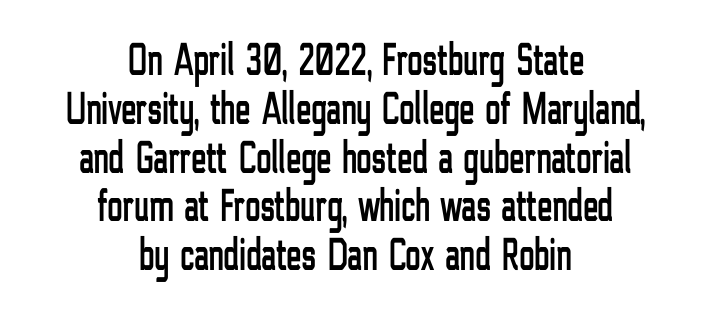
The rendering positions every line midway between the sides. Leading: reduced. Typographically, this falls in the sans-serif category. The rendering keeps characters at their native spacing.
